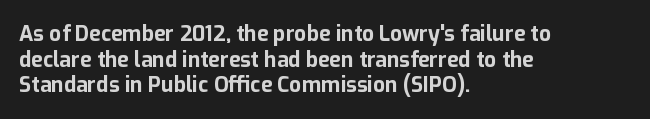
{"italic": "no", "bold": "yes", "underline": "no", "align": "left", "line_spacing_ratio": 1.22, "letter_spacing": "normal", "letter_spacing_em": 0.0, "glyph_px": 21}
